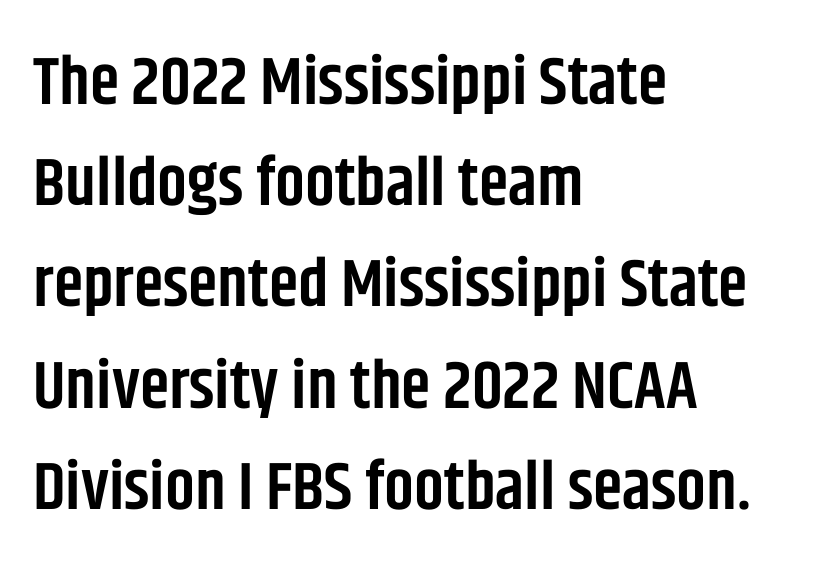
Q: Is the text bold? A: Semi-bold.
Q: Is the text italic (slanted)? A: No, it is upright.
Q: Is the typeface a serif or a sans-serif typeface? A: Sans-serif.
Q: Is the text underlined? A: No.
Q: How is the paragraph aligned? A: Left-aligned.
Q: Is the spacing between letters normal or unusually wide? A: Normal.
Q: Is the spacing between lines tight, normal or loose? A: Normal.
Q: Width (condensed, normal, or wide)? A: Condensed.
Q: Stroke contrast? A: Low.
Q: x-height? A: Large.
Q: Monospaced? A: No.
